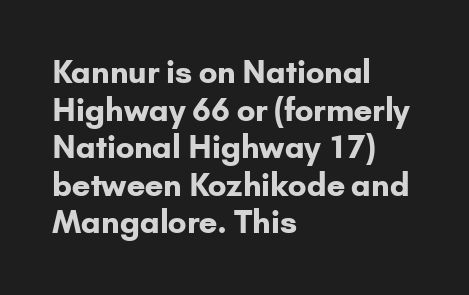
{"serif": "no", "italic": "no", "bold": "yes", "weight": "bold", "width": "normal", "stroke_contrast": "low", "x_height": "small", "monospaced": "no", "underline": "no", "align": "left", "line_spacing_ratio": 1.21, "letter_spacing": "normal", "letter_spacing_em": 0.0, "glyph_px": 31}
